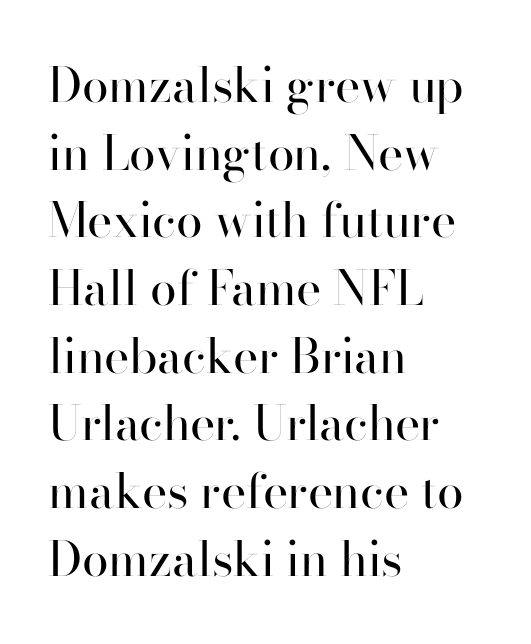
This rendering uses left alignment, leaving the right contour irregular. The gaps between neighbouring characters are ordinary and unremarkable. Looks like regular typesetting: each glyph gets only the width it needs. Evenly set lines give the paragraph a standard silhouette. The passage shown is not bold in any degree. The lettering holds an erect, upright posture throughout.
